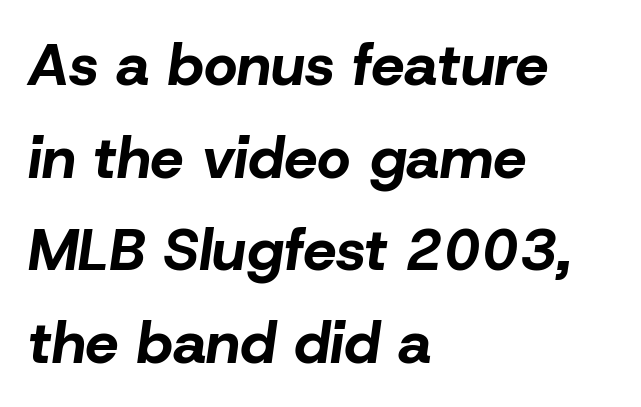
The image shows 59 px bold type, italic (leaning right); set left-aligned, normal line spacing (1.57x), normal letter spacing, not underlined; low stroke contrast and a medium x-height.
